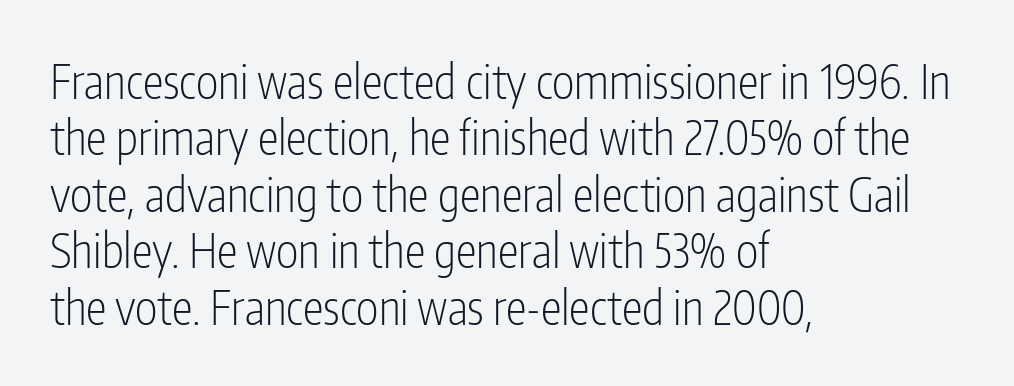
What kind of face is this? One without serifs — a sans. If you drew a ruler down the left edge, every line would touch it. This reads as an unemphasized weight, regular at the heaviest. The letterforms sit shoulder to shoulder at normal distance. Has an underline been added? It has not. Italic? Not at all — the glyphs are vertical.
